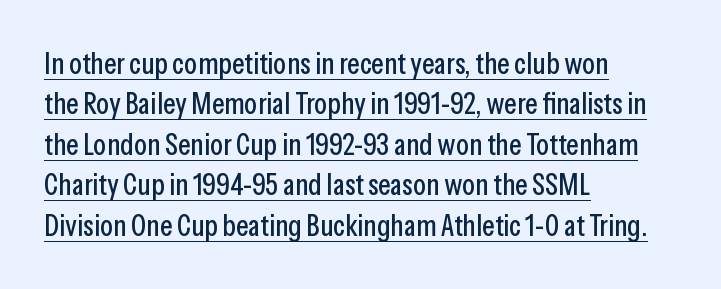
The image shows 30 px condensed sans-serif type, upright; set left-aligned, normal line spacing (1.35x), normal letter spacing, underlined; low stroke contrast and a medium x-height.
